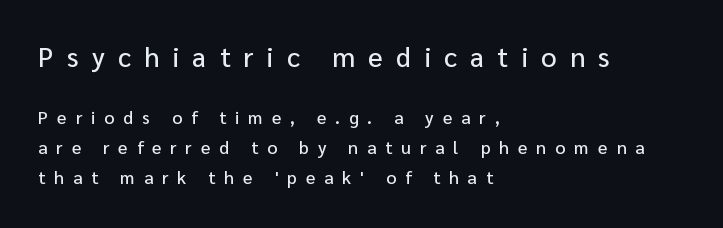
The image shows 27 px text type, upright; set left-aligned, normal line spacing (1.66x), unusually wide letter spacing (+0.49 em), not underlined; the first (top) block is 1.5x larger.
